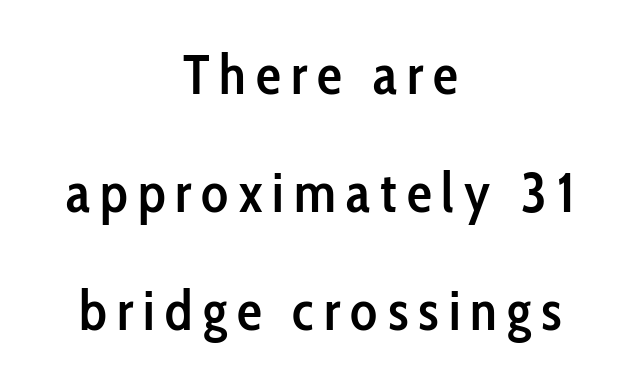
The image shows 56 px semibold, condensed sans-serif type, upright; set centered, loose line spacing (2.11x), not underlined; low stroke contrast and a medium x-height.
